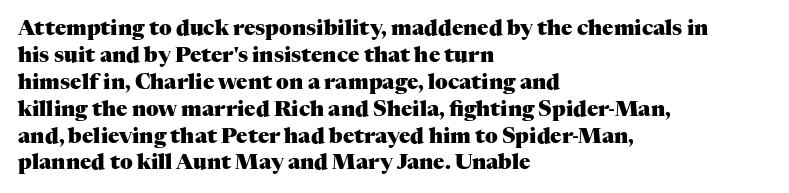
{"italic": "no", "bold": "yes", "underline": "no", "align": "left", "line_spacing": "normal", "line_spacing_ratio": 1.28, "letter_spacing": "normal", "letter_spacing_em": 0.0, "glyph_px": 21}
